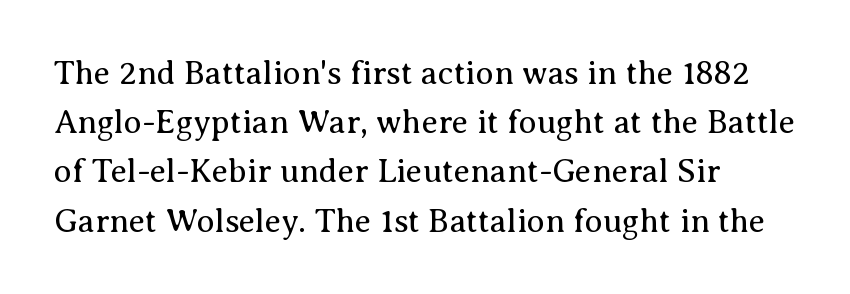
Weight: regular or lighter. Summary of vertical rhythm: regular, with standard interline spacing. The paragraph has a hard left edge and a soft right edge. Examine the stroke ends and you'll spot serifs. The rendering uses natural spacing where letterforms have individual widths.
